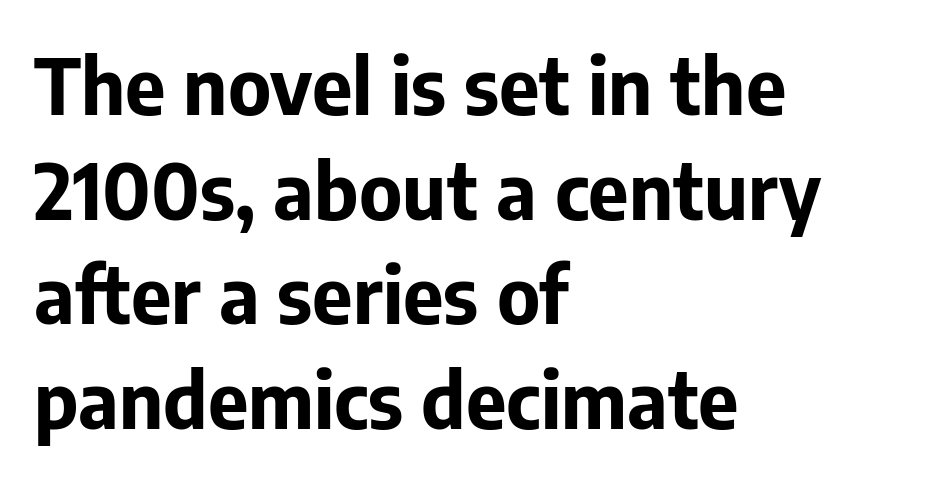
Q: Is the text bold? A: Yes.
Q: Is the text italic (slanted)? A: No, it is upright.
Q: Is the typeface a serif or a sans-serif typeface? A: Sans-serif.
Q: Is the text underlined? A: No.
Q: How is the paragraph aligned? A: Left-aligned.
Q: Is the spacing between letters normal or unusually wide? A: Normal.
Q: Is the spacing between lines tight, normal or loose? A: Normal.
Q: Width (condensed, normal, or wide)? A: Normal.
Q: Stroke contrast? A: Low.
Q: x-height? A: Medium.
Q: Monospaced? A: No.
